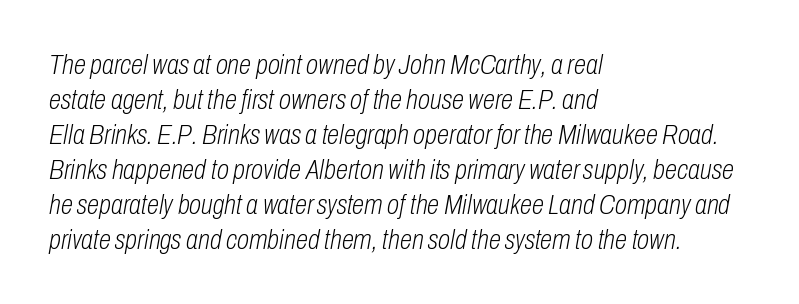
The image shows 28 px light, condensed type, italic (leaning right); set left-aligned, normal line spacing (1.25x), normal letter spacing, not underlined; low stroke contrast and a medium x-height.
